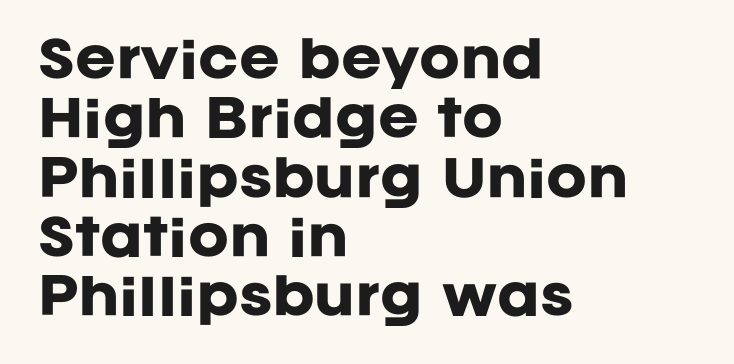
Observe the ordinary spacing: letters are neighbours, not strangers. Is the type bold? Yes — the strokes are clearly thick and heavy. Posture: vertical. Words float on clear page, feet unadorned. This sample has the flowing, uneven cadence of proportional lettering. Notice how the passage keeps a crisp vertical edge on the left only.
